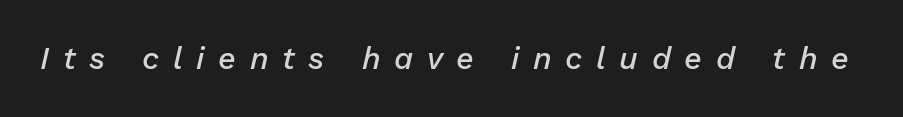
The image shows 31 px semibold type, italic (leaning right); set unusually wide letter spacing (+0.44 em), not underlined; low stroke contrast and a medium x-height.
